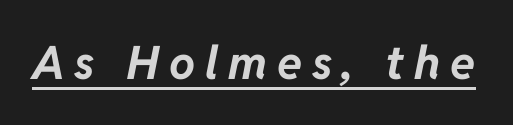
Q: Is the text bold? A: Yes.
Q: Is the text italic (slanted)? A: Yes, it leans right by about 11 degrees.
Q: Is the text underlined? A: Yes.
Q: Is the spacing between letters normal or unusually wide? A: Unusually wide.
Q: Width (condensed, normal, or wide)? A: Normal.
Q: Stroke contrast? A: Low.
Q: x-height? A: Medium.
Q: Monospaced? A: No.
